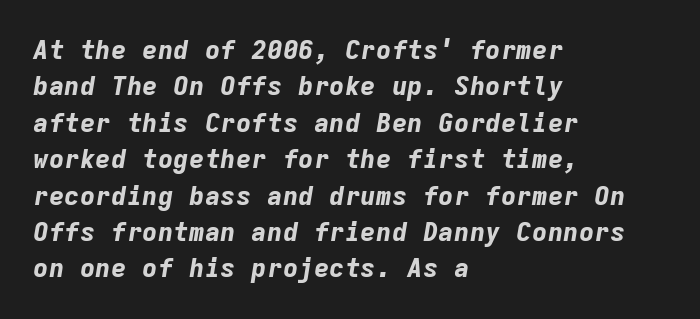
Look at the tracking — it's just the regular setting, nothing added. Look at the stroke-to-counter ratio: heavy, a bold. The glyphs are unaccompanied by any horizontal stroke below them. One-word summary of the alignment: left.
